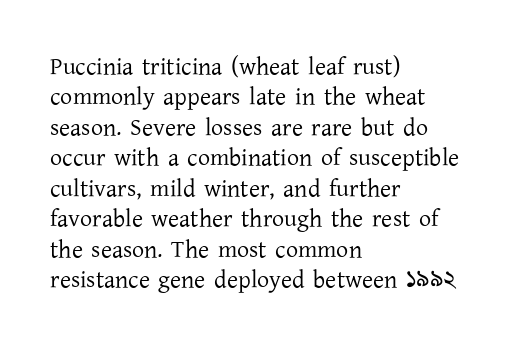
Q: Is the text bold? A: No.
Q: Is the text italic (slanted)? A: No, it is upright.
Q: Is the text underlined? A: No.
Q: How is the paragraph aligned? A: Left-aligned.
Q: Is the spacing between letters normal or unusually wide? A: Normal.
Q: Is the spacing between lines tight, normal or loose? A: Normal.
